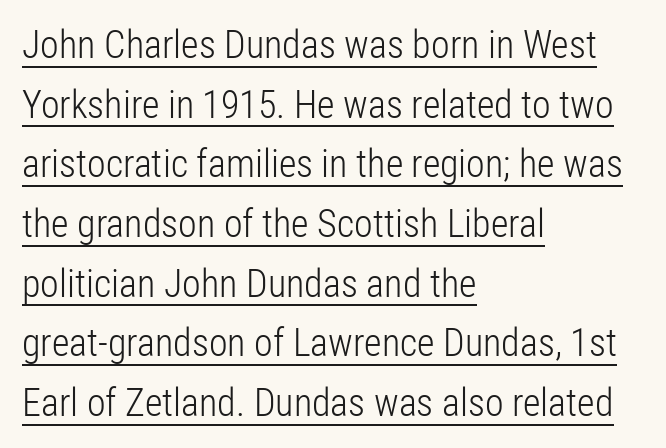
The image shows 38 px light, condensed sans-serif type, upright; set left-aligned, normal line spacing (1.57x), normal letter spacing, underlined; low stroke contrast and a medium x-height.
